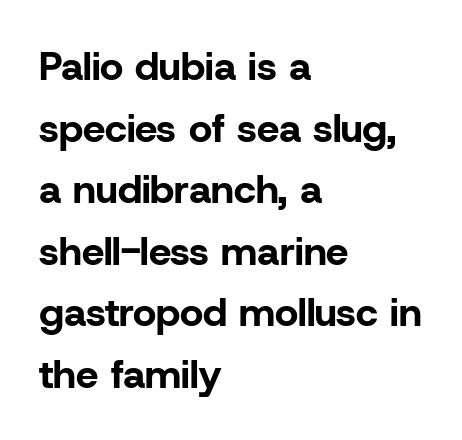
Q: Is the text bold? A: Yes.
Q: Is the text italic (slanted)? A: No, it is upright.
Q: Is the typeface a serif or a sans-serif typeface? A: Sans-serif.
Q: Is the text underlined? A: No.
Q: How is the paragraph aligned? A: Left-aligned.
Q: Is the spacing between letters normal or unusually wide? A: Normal.
Q: Is the spacing between lines tight, normal or loose? A: Normal.
Q: Width (condensed, normal, or wide)? A: Normal.
Q: Stroke contrast? A: Low.
Q: x-height? A: Medium.
Q: Monospaced? A: No.
